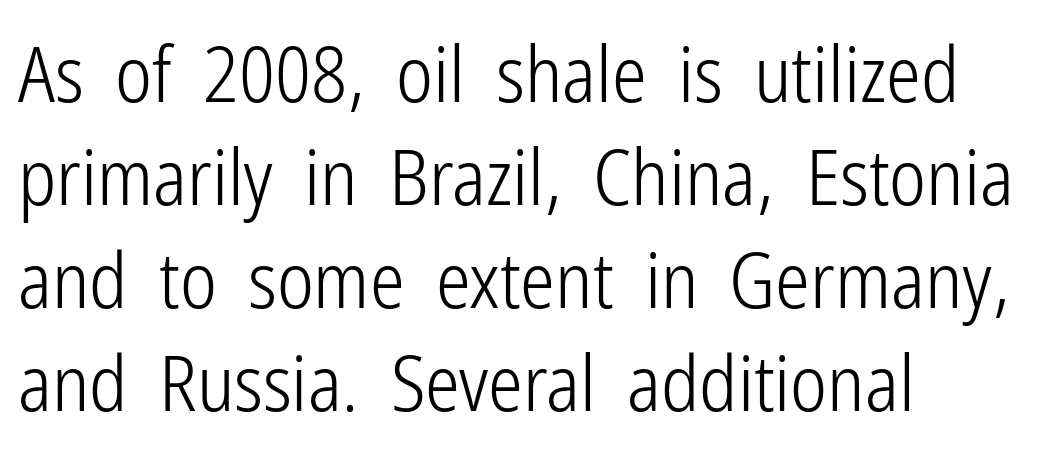
{"serif": "no", "italic": "no", "bold": "no", "weight": "light", "width": "condensed", "stroke_contrast": "low", "x_height": "medium", "monospaced": "no", "underline": "no", "align": "left", "line_spacing": "normal", "line_spacing_ratio": 1.32, "letter_spacing": "normal", "letter_spacing_em": 0.0, "glyph_px": 78}
